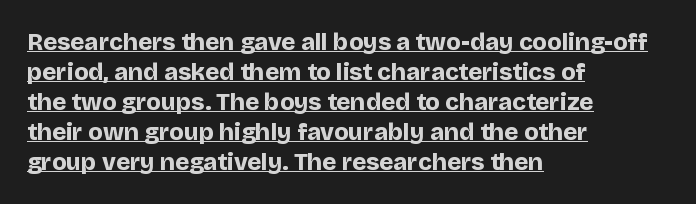
{"italic": "no", "bold": "yes", "underline": "yes", "align": "left", "line_spacing": "normal", "line_spacing_ratio": 1.25, "letter_spacing": "normal", "letter_spacing_em": 0.0, "glyph_px": 24}
